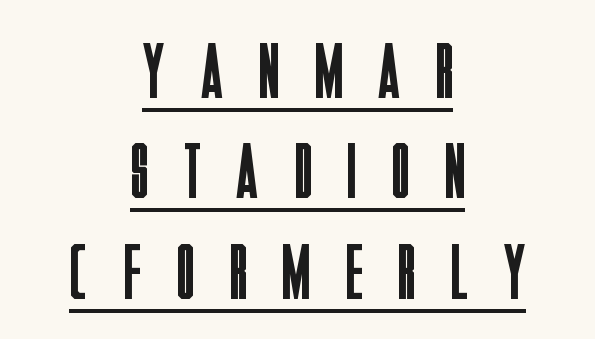
Underlined type. Does the leading feel generous? No, just average. Neither beginnings nor endings align; midpoints do. No feet cap the strokes, marking this as sans-serif type. Proportional: the letters do not fall into vertical columns. You could only call the tracking loose — the letters float apart.
